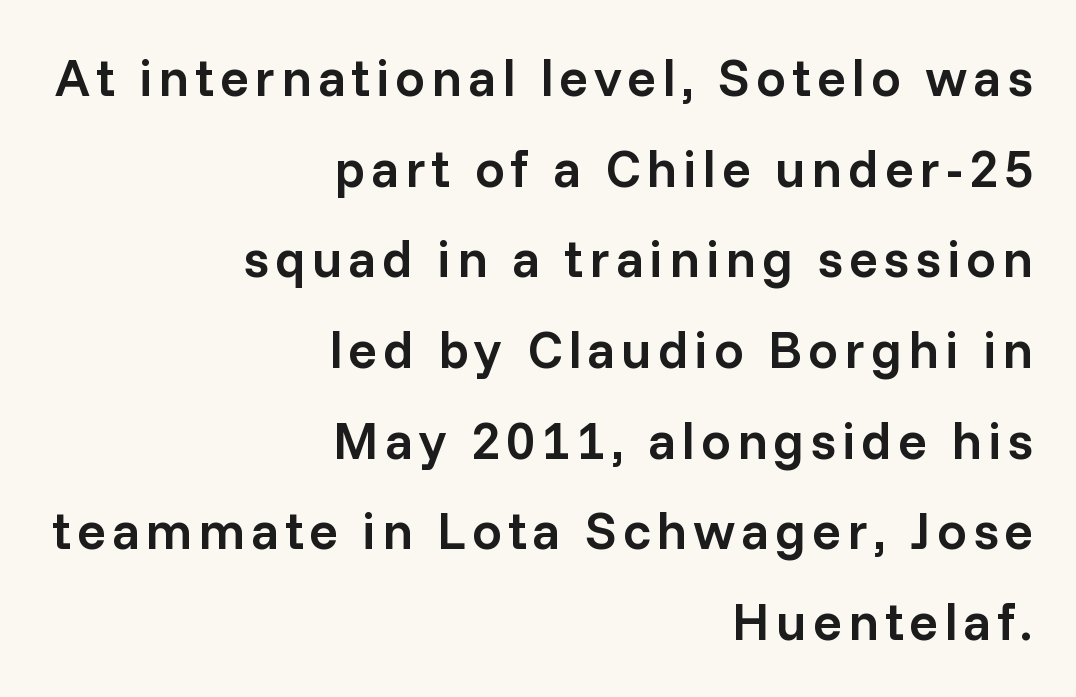
The image shows 53 px semibold sans-serif type, upright; set right-aligned, line spacing 1.71x, not underlined; low stroke contrast and a medium x-height.
